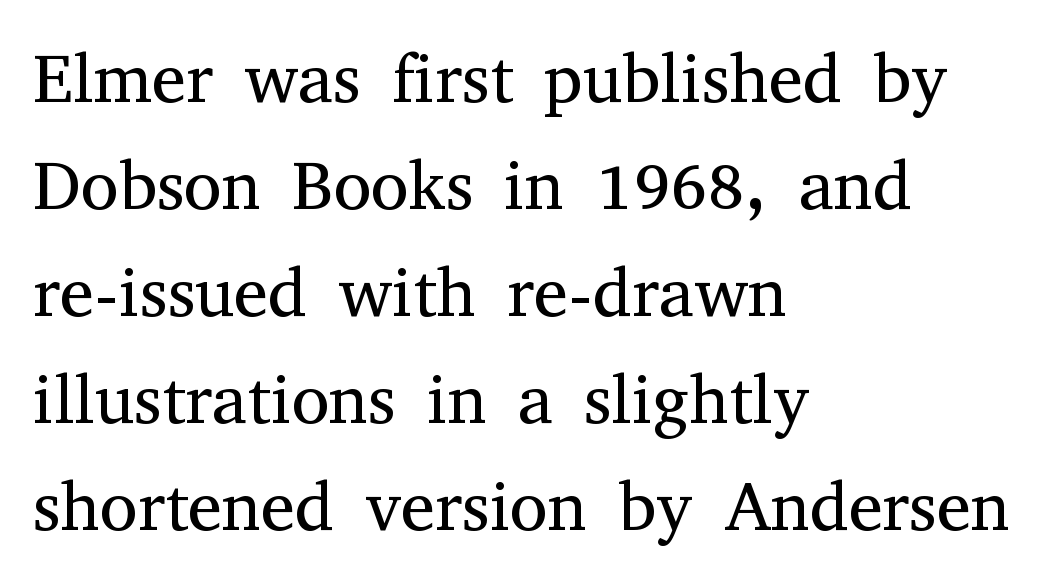
{"serif": "yes", "italic": "no", "bold": "no", "weight": "regular", "width": "normal", "stroke_contrast": "medium", "x_height": "medium", "monospaced": "no", "underline": "no", "align": "left", "line_spacing": "normal", "line_spacing_ratio": 1.55, "letter_spacing": "normal", "letter_spacing_em": 0.0, "glyph_px": 69}
